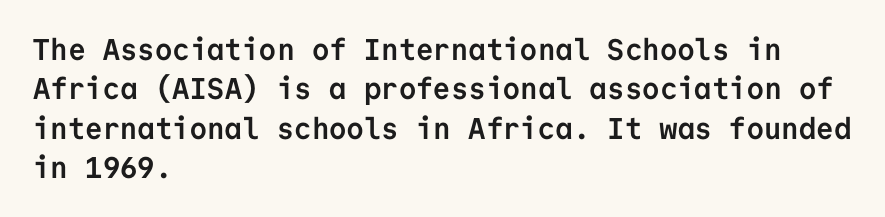
{"serif": "no", "italic": "no", "bold": "yes", "weight": "semibold", "width": "normal", "stroke_contrast": "low", "x_height": "medium", "monospaced": "yes", "underline": "no", "align": "left", "line_spacing": "normal", "line_spacing_ratio": 1.31, "letter_spacing": "normal", "letter_spacing_em": 0.0, "glyph_px": 30}
